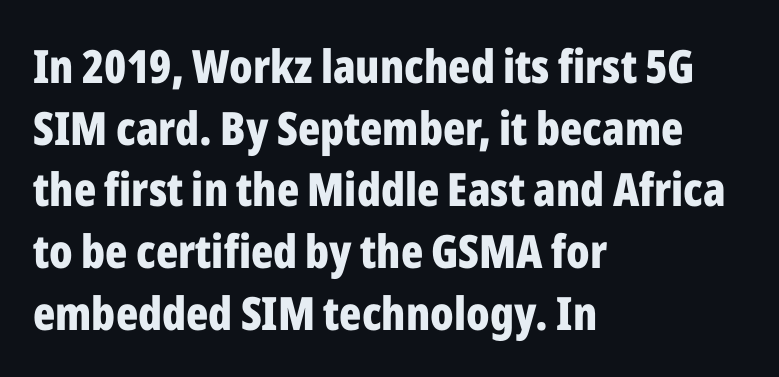
The image shows 46 px bold, condensed sans-serif type, upright; set left-aligned, normal line spacing (1.34x), normal letter spacing, not underlined; low stroke contrast and a medium x-height.
